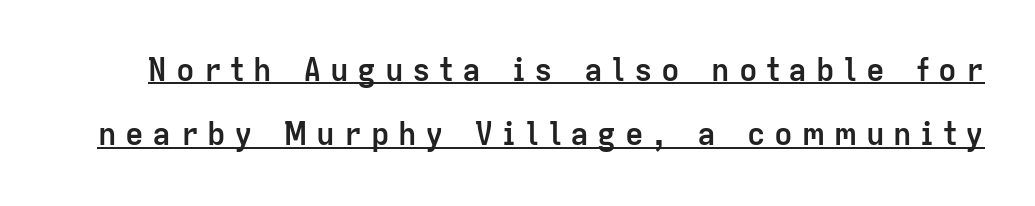
Q: Is the text bold? A: Yes.
Q: Is the text italic (slanted)? A: No, it is upright.
Q: Is the typeface a serif or a sans-serif typeface? A: Sans-serif.
Q: Is the text underlined? A: Yes.
Q: Is the spacing between letters normal or unusually wide? A: Unusually wide.
Q: Is the spacing between lines tight, normal or loose? A: Loose.
Q: Width (condensed, normal, or wide)? A: Normal.
Q: Stroke contrast? A: Low.
Q: x-height? A: Medium.
Q: Monospaced? A: No.
